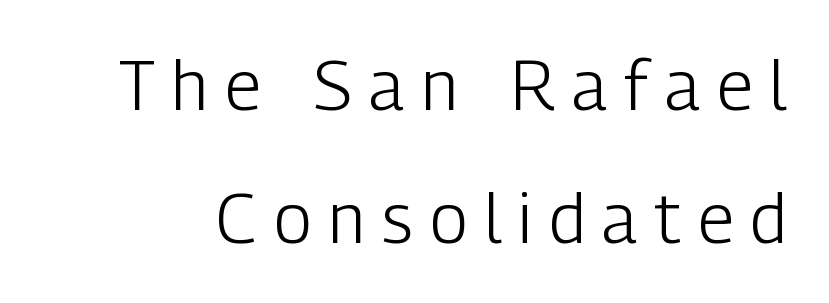
{"serif": "no", "italic": "no", "bold": "no", "weight": "light", "width": "condensed", "stroke_contrast": "low", "x_height": "medium", "monospaced": "no", "underline": "no", "line_spacing": "loose", "line_spacing_ratio": 1.93, "letter_spacing": "wide", "letter_spacing_em": 0.25, "glyph_px": 69}
